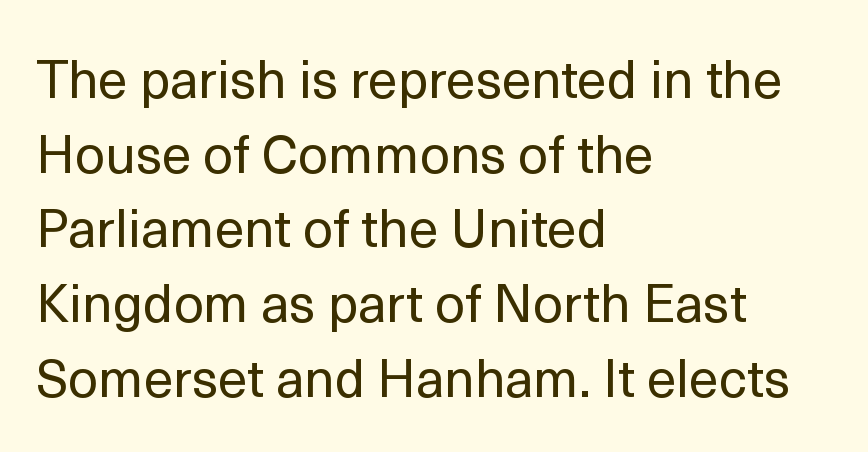
Q: Is the text bold? A: No.
Q: Is the text italic (slanted)? A: No, it is upright.
Q: Is the typeface a serif or a sans-serif typeface? A: Sans-serif.
Q: Is the text underlined? A: No.
Q: How is the paragraph aligned? A: Left-aligned.
Q: Is the spacing between letters normal or unusually wide? A: Normal.
Q: Is the spacing between lines tight, normal or loose? A: Normal.
Q: Width (condensed, normal, or wide)? A: Normal.
Q: x-height? A: Medium.
Q: Monospaced? A: No.
